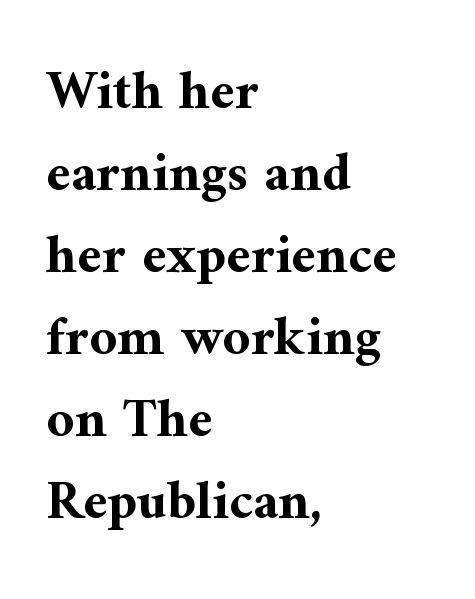
Q: Is the text bold? A: Yes.
Q: Is the text italic (slanted)? A: No, it is upright.
Q: Is the typeface a serif or a sans-serif typeface? A: Serif.
Q: Is the text underlined? A: No.
Q: How is the paragraph aligned? A: Left-aligned.
Q: Is the spacing between letters normal or unusually wide? A: Normal.
Q: Is the spacing between lines tight, normal or loose? A: Normal.
Q: Width (condensed, normal, or wide)? A: Normal.
Q: Stroke contrast? A: Medium.
Q: x-height? A: Medium.
Q: Monospaced? A: No.
